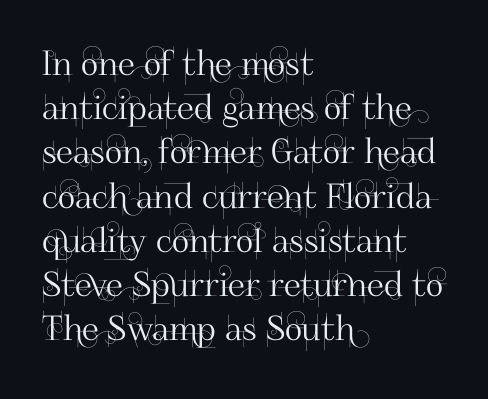
{"serif": "no", "italic": "no", "width": "normal", "stroke_contrast": "high", "x_height": "small", "monospaced": "no", "underline": "no", "align": "left", "line_spacing": "normal", "line_spacing_ratio": 1.3, "letter_spacing": "normal", "letter_spacing_em": 0.0, "glyph_px": 34}
